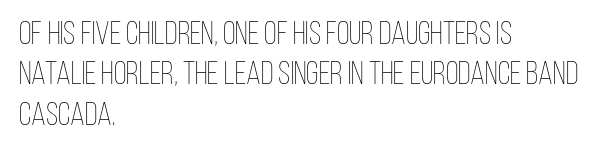
Q: Is the text bold? A: No.
Q: Is the text italic (slanted)? A: No, it is upright.
Q: Is the text underlined? A: No.
Q: How is the paragraph aligned? A: Left-aligned.
Q: Is the spacing between letters normal or unusually wide? A: Normal.
Q: Width (condensed, normal, or wide)? A: Condensed.
Q: Stroke contrast? A: Low.
Q: x-height? A: Large.
Q: Monospaced? A: No.
